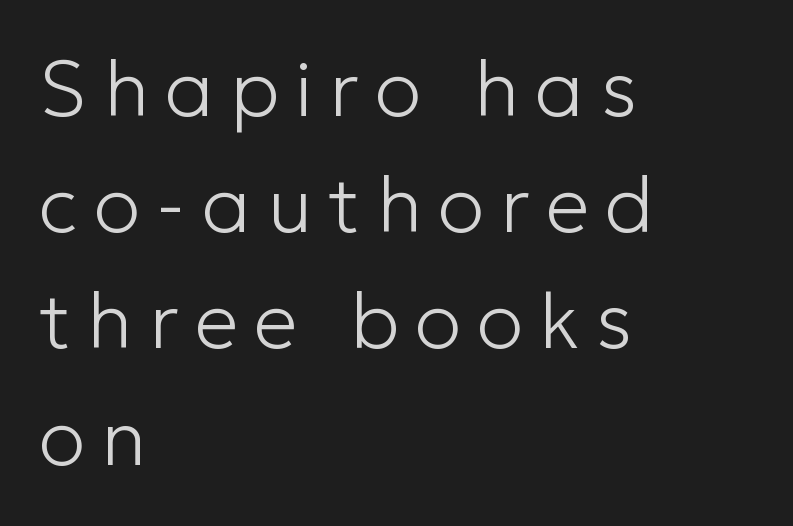
{"serif": "no", "italic": "no", "bold": "no", "weight": "light", "width": "normal", "stroke_contrast": "low", "x_height": "medium", "monospaced": "no", "underline": "no", "align": "left", "line_spacing": "normal", "line_spacing_ratio": 1.49, "letter_spacing": "wide", "letter_spacing_em": 0.21, "glyph_px": 78}
